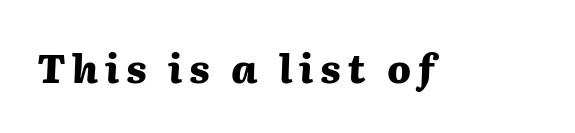
The image shows 39 px heavy type, italic (leaning right); set not underlined; medium stroke contrast and a medium x-height.
